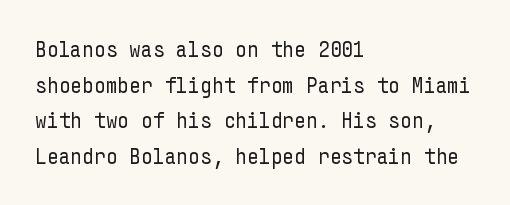
Baseline-to-baseline distance is the conventional proportion of letter height. The passage is arranged the way most books set body copy — flush left. The glyphs are unaccompanied by any horizontal stroke below them. The gaps between neighbouring characters are ordinary and unremarkable.
